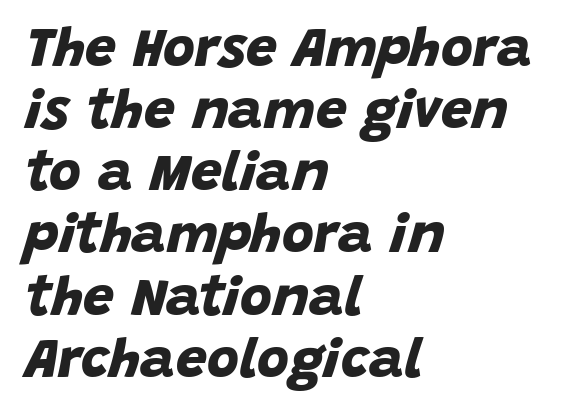
Q: Is the text bold? A: Yes.
Q: Is the typeface a serif or a sans-serif typeface? A: Sans-serif.
Q: Is the text underlined? A: No.
Q: How is the paragraph aligned? A: Left-aligned.
Q: Is the spacing between letters normal or unusually wide? A: Normal.
Q: Is the spacing between lines tight, normal or loose? A: Tight.
Q: Width (condensed, normal, or wide)? A: Normal.
Q: Stroke contrast? A: Low.
Q: x-height? A: Large.
Q: Monospaced? A: No.
